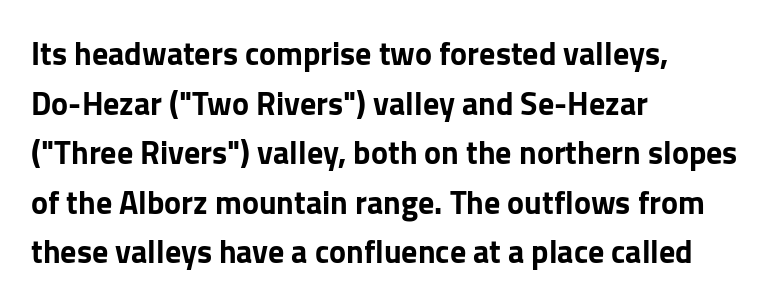
The image shows 32 px sans-serif type, upright; set left-aligned, normal line spacing (1.55x), normal letter spacing, not underlined; low stroke contrast and a medium x-height.
